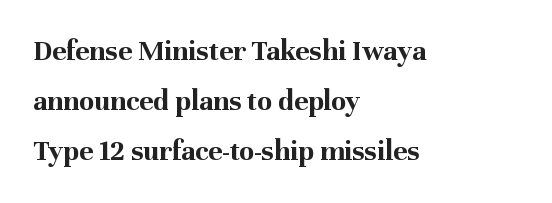
Q: Is the text bold? A: Yes.
Q: Is the text italic (slanted)? A: No, it is upright.
Q: Is the typeface a serif or a sans-serif typeface? A: Serif.
Q: Is the text underlined? A: No.
Q: How is the paragraph aligned? A: Left-aligned.
Q: Is the spacing between letters normal or unusually wide? A: Normal.
Q: Is the spacing between lines tight, normal or loose? A: Normal.
Q: Width (condensed, normal, or wide)? A: Normal.
Q: Stroke contrast? A: Medium.
Q: x-height? A: Medium.
Q: Monospaced? A: No.
